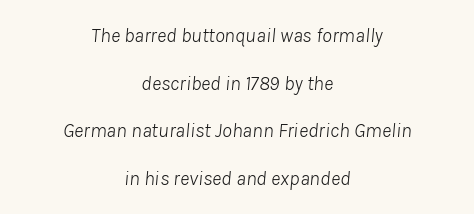
These glyphs show unthickened strokes, regular width or finer. These lines stand farther apart than default settings would place them. The passage shown has conventional tracking throughout. Type without underlining.
